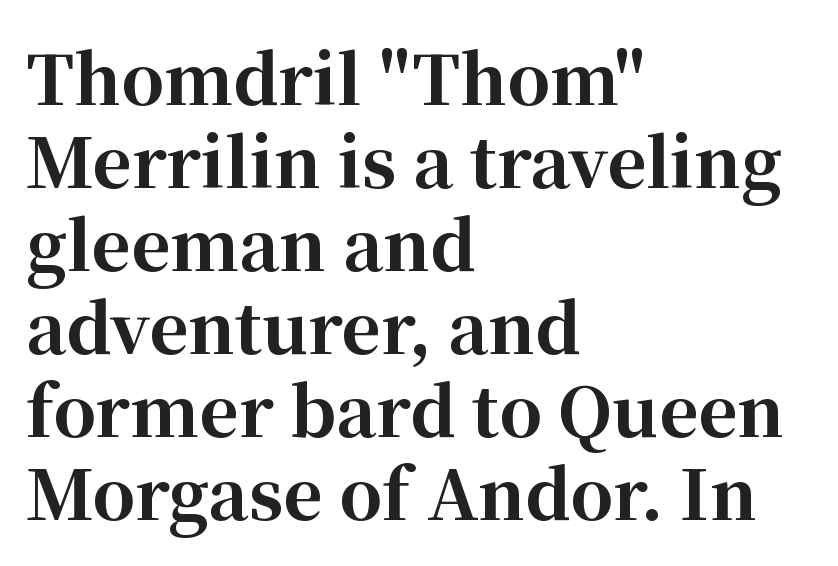
Note the varied advance widths — an 'i' is clearly narrower than an 'm'. No italicization has been applied; the sample stays upright. Weight: bold. Leftover space on each line is placed entirely after the last word. Any mark beneath the type? The region is blank.
